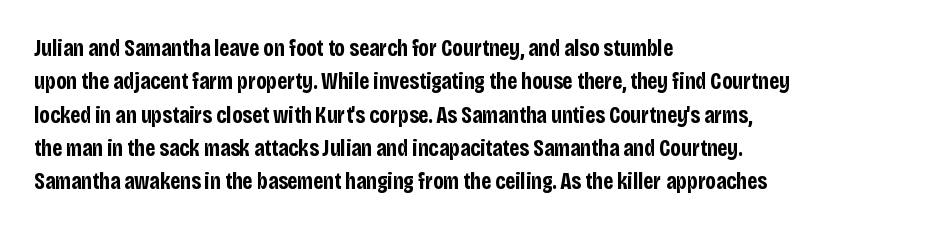
Every letter is thick-stroked: bold, no question. The space directly below the letters is spotless. How would I describe the line gaps? Plain and ordinary. A classic flush-left, rag-right setting is used for this passage. The specimen reads as upright at a glance.
